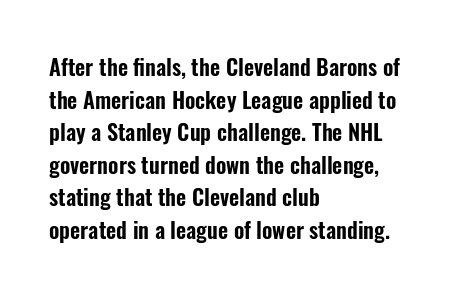
The image shows 22 px text type, upright; set left-aligned, normal line spacing (1.48x), normal letter spacing, not underlined.
